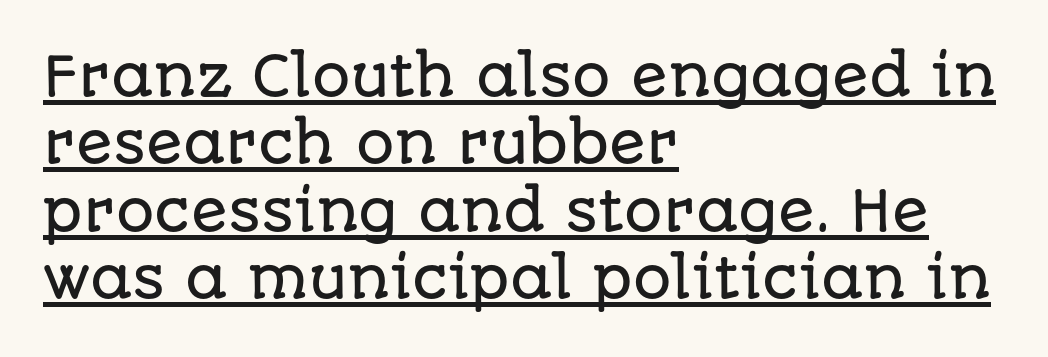
The image shows 54 px sans-serif type, upright; set left-aligned, normal line spacing (1.25x), normal letter spacing, underlined; low stroke contrast and a large x-height.
